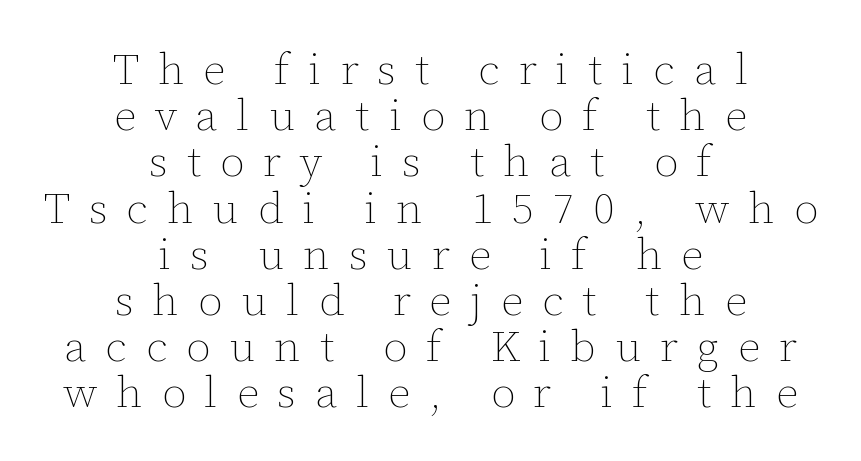
Q: Is the text bold? A: No.
Q: Is the text italic (slanted)? A: No, it is upright.
Q: Is the text underlined? A: No.
Q: How is the paragraph aligned? A: Centered.
Q: Is the spacing between letters normal or unusually wide? A: Unusually wide.
Q: Is the spacing between lines tight, normal or loose? A: Tight.
Q: Width (condensed, normal, or wide)? A: Normal.
Q: Stroke contrast? A: Low.
Q: x-height? A: Medium.
Q: Monospaced? A: No.
